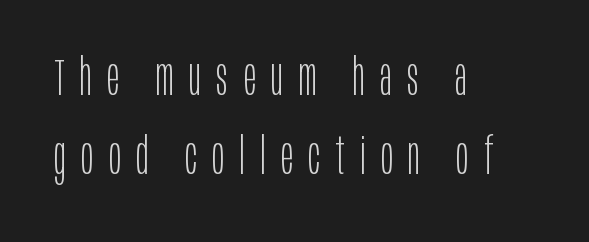
Q: Is the text bold? A: No.
Q: Is the text italic (slanted)? A: No, it is upright.
Q: Is the typeface a serif or a sans-serif typeface? A: Sans-serif.
Q: Is the text underlined? A: No.
Q: How is the paragraph aligned? A: Left-aligned.
Q: Is the spacing between letters normal or unusually wide? A: Unusually wide.
Q: Is the spacing between lines tight, normal or loose? A: Normal.
Q: Width (condensed, normal, or wide)? A: Condensed.
Q: Stroke contrast? A: Low.
Q: x-height? A: Large.
Q: Monospaced? A: No.
